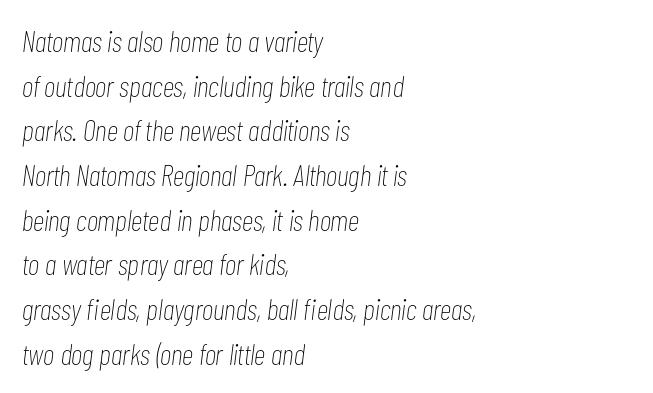
The image shows 30 px thin, condensed type, italic (leaning right); set left-aligned, normal line spacing (1.49x), normal letter spacing, not underlined; low stroke contrast and a medium x-height.
